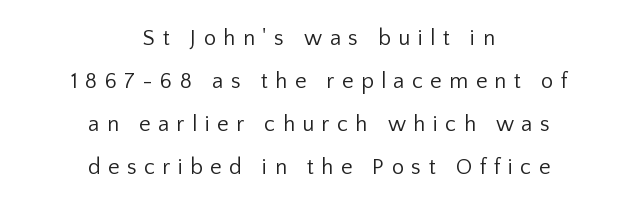
{"italic": "no", "bold": "no", "underline": "no", "align": "center", "line_spacing": "loose", "line_spacing_ratio": 1.95, "letter_spacing": "wide", "letter_spacing_em": 0.34, "glyph_px": 22}
